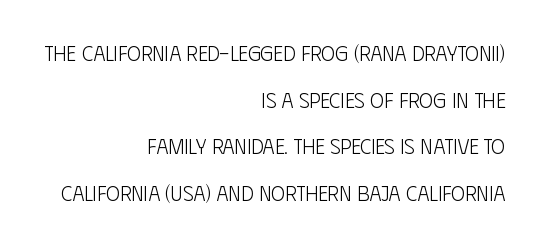
Ascenders rise straight up at ninety degrees. The words here are not underlined. Notice the wide empty band between every row — that's loose leading. The letterforms sit at book weight or below.
